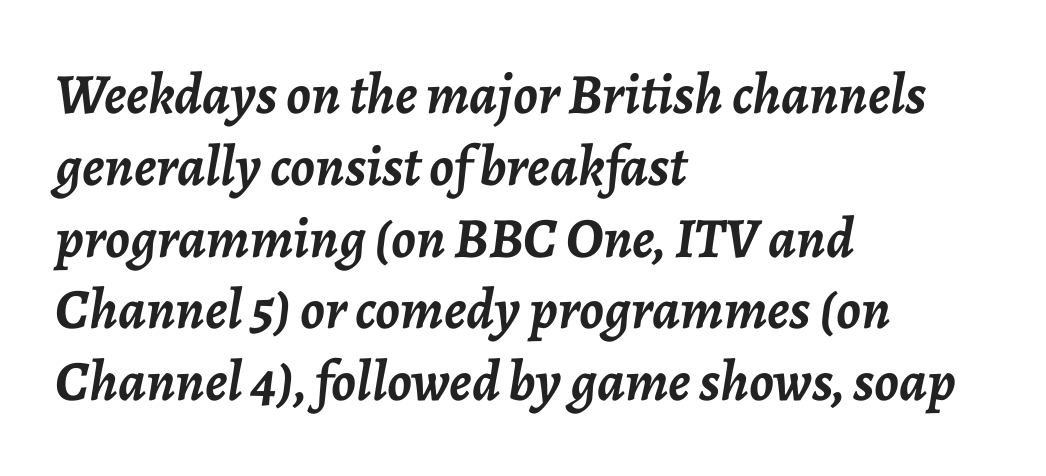
{"italic": "yes", "lean": "right", "slant_degrees": 7, "bold": "yes", "weight": "semibold", "width": "normal", "stroke_contrast": "low", "x_height": "medium", "monospaced": "no", "underline": "no", "align": "left", "line_spacing": "normal", "line_spacing_ratio": 1.26, "letter_spacing": "normal", "letter_spacing_em": 0.0, "glyph_px": 57}
